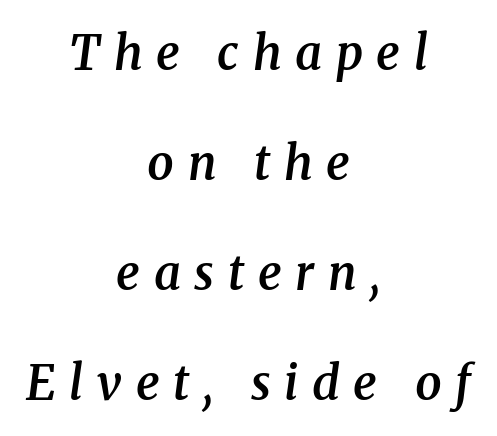
Is this a sans? No — the strokes have serifs. The specimen reads as italic at a glance. What's the leading like? Stretched, with rows far apart. Each word looks stretched out because of the extra space between its letters.
